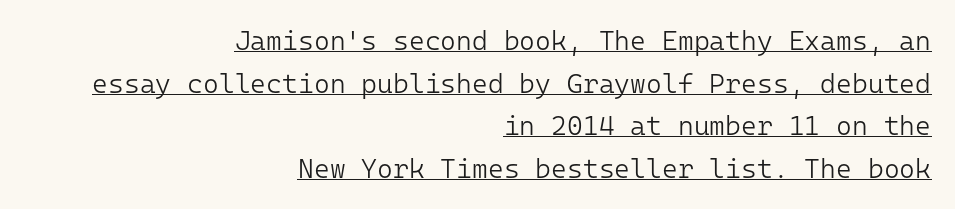
Q: Is the text bold? A: No.
Q: Is the text italic (slanted)? A: No, it is upright.
Q: Is the text underlined? A: Yes.
Q: How is the paragraph aligned? A: Right-aligned.
Q: Is the spacing between letters normal or unusually wide? A: Normal.
Q: Is the spacing between lines tight, normal or loose? A: Normal.
